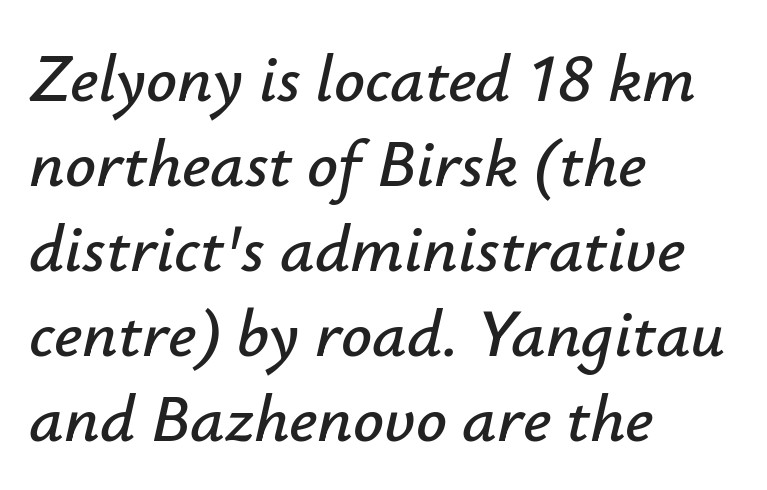
{"italic": "yes", "lean": "right", "slant_degrees": 12, "width": "normal", "stroke_contrast": "low", "x_height": "small", "monospaced": "no", "underline": "no", "align": "left", "line_spacing": "normal", "line_spacing_ratio": 1.25, "letter_spacing": "normal", "letter_spacing_em": 0.0, "glyph_px": 68}
